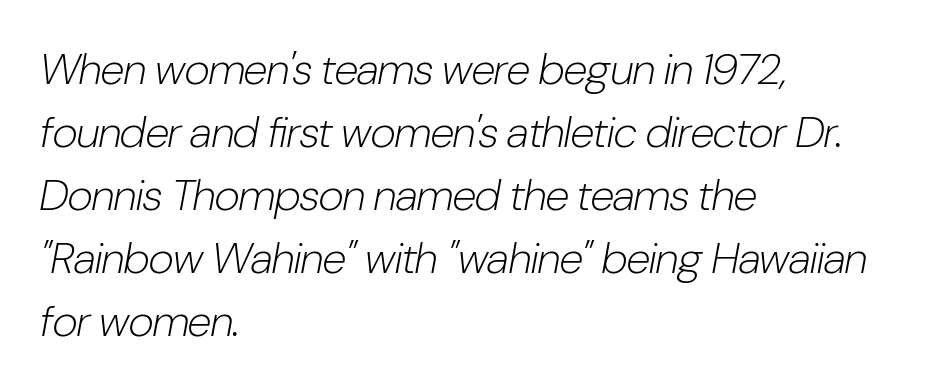
{"italic": "yes", "lean": "right", "slant_degrees": 10, "bold": "no", "weight": "light", "width": "condensed", "stroke_contrast": "low", "x_height": "medium", "monospaced": "no", "underline": "no", "align": "left", "line_spacing": "normal", "line_spacing_ratio": 1.43, "letter_spacing": "normal", "letter_spacing_em": 0.0, "glyph_px": 44}
